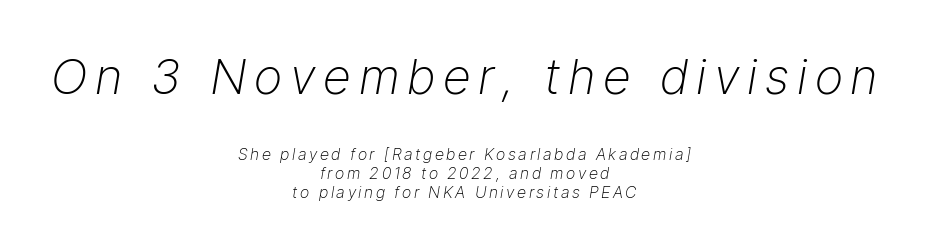
Q: Is the text bold? A: No.
Q: Is the text italic (slanted)? A: Yes, it leans right by about 9 degrees.
Q: Is the text underlined? A: No.
Q: How is the paragraph aligned? A: Centered.
Q: Which block of text is set in a larger size, the first (top) or the second (bottom)? A: The first (top) one.
Q: Width (condensed, normal, or wide)? A: Normal.
Q: Stroke contrast? A: Low.
Q: x-height? A: Medium.
Q: Monospaced? A: No.
